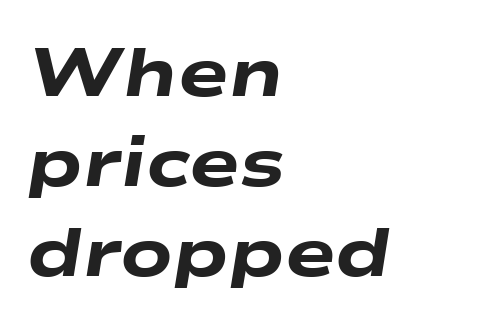
Q: Is the text bold? A: Yes.
Q: Is the text italic (slanted)? A: Yes, it leans right by about 9 degrees.
Q: Is the text underlined? A: No.
Q: How is the paragraph aligned? A: Left-aligned.
Q: Is the spacing between letters normal or unusually wide? A: Normal.
Q: Is the spacing between lines tight, normal or loose? A: Normal.
Q: Width (condensed, normal, or wide)? A: Wide.
Q: Stroke contrast? A: Low.
Q: x-height? A: Medium.
Q: Monospaced? A: No.
